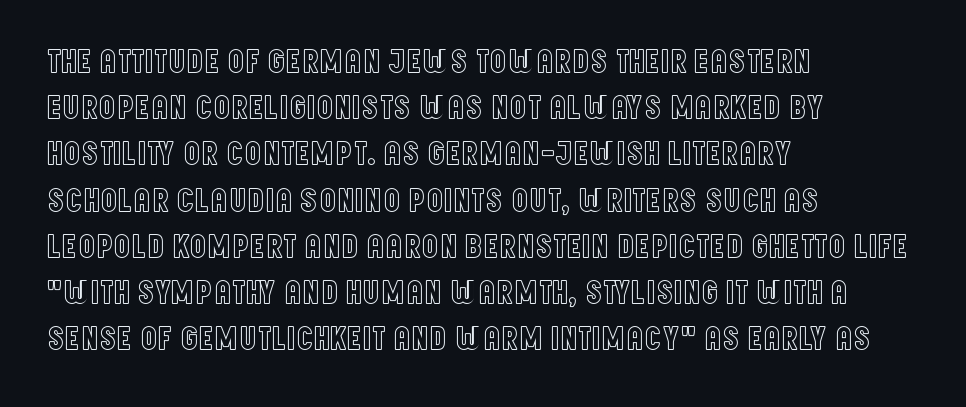
The image shows 34 px condensed type, upright; set left-aligned, normal line spacing (1.36x), normal letter spacing, not underlined; a large x-height.
